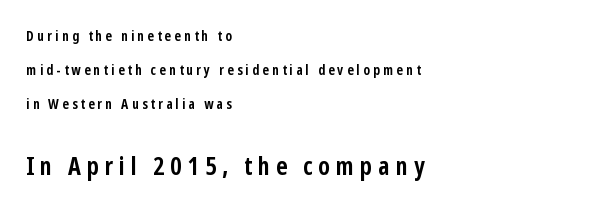
The image shows 25 px bold type, upright; set left-aligned, loose line spacing (2.42x), unusually wide letter spacing (+0.23 em), not underlined; the second (bottom) block is 1.79x larger.
